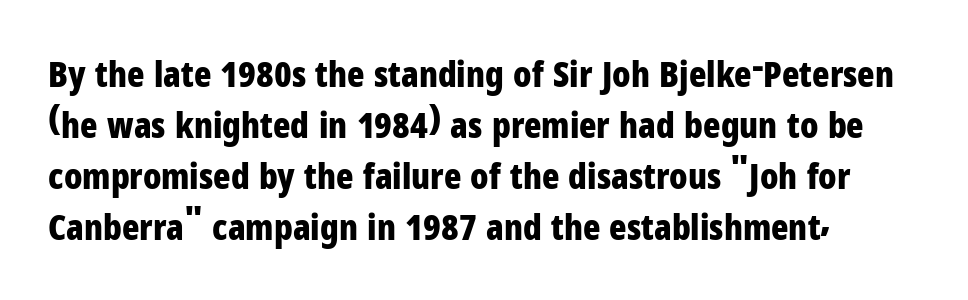
Q: Is the text bold? A: Yes.
Q: Is the text italic (slanted)? A: No, it is upright.
Q: Is the typeface a serif or a sans-serif typeface? A: Sans-serif.
Q: Is the text underlined? A: No.
Q: How is the paragraph aligned? A: Left-aligned.
Q: Is the spacing between letters normal or unusually wide? A: Normal.
Q: Is the spacing between lines tight, normal or loose? A: Normal.
Q: Width (condensed, normal, or wide)? A: Condensed.
Q: Stroke contrast? A: Low.
Q: x-height? A: Medium.
Q: Monospaced? A: No.
